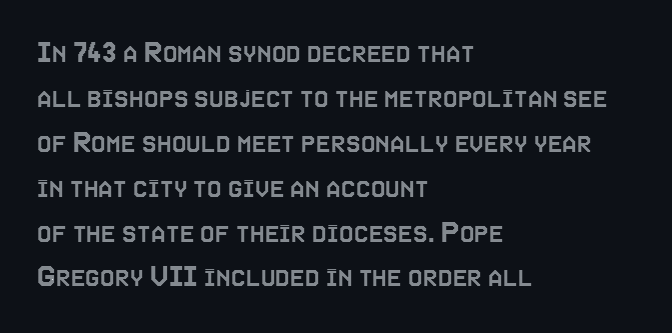
Q: Is the text italic (slanted)? A: No, it is upright.
Q: Is the text underlined? A: No.
Q: How is the paragraph aligned? A: Left-aligned.
Q: Is the spacing between letters normal or unusually wide? A: Normal.
Q: Is the spacing between lines tight, normal or loose? A: Normal.
Q: Width (condensed, normal, or wide)? A: Condensed.
Q: x-height? A: Large.
Q: Monospaced? A: No.
